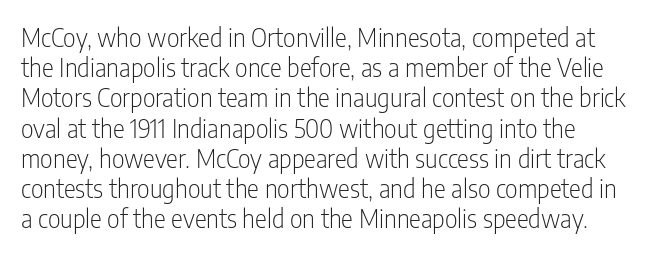
{"italic": "no", "bold": "no", "underline": "no", "line_spacing_ratio": 1.21, "letter_spacing": "normal", "letter_spacing_em": 0.0, "glyph_px": 25}
